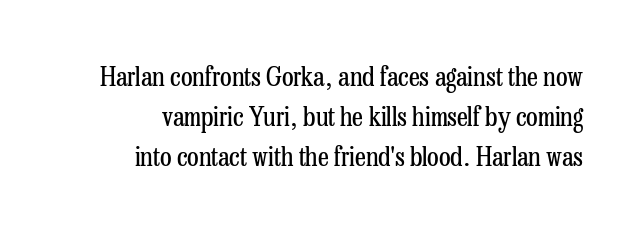
These lines were composed using upright roman letters. Successive baselines arrive at the customary interval. Alignment: flush right. Stems here are at most as thick as an everyday book face. The string is rendered with underlining switched off. Default kerning and tracking; the words read as compact shapes.
